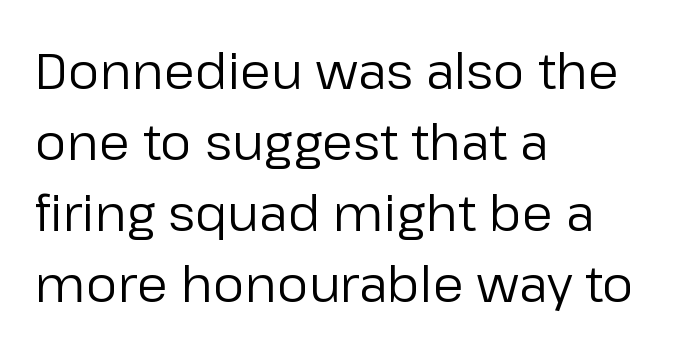
{"serif": "no", "italic": "no", "bold": "no", "weight": "regular", "width": "normal", "stroke_contrast": "low", "x_height": "medium", "monospaced": "no", "underline": "no", "align": "left", "line_spacing": "normal", "line_spacing_ratio": 1.42, "letter_spacing": "normal", "letter_spacing_em": 0.0, "glyph_px": 50}
